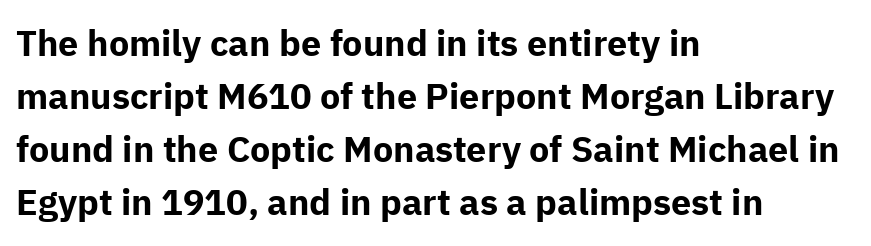
The image shows 36 px bold sans-serif type, upright; set left-aligned, normal line spacing (1.47x), normal letter spacing, not underlined; low stroke contrast and a medium x-height.
